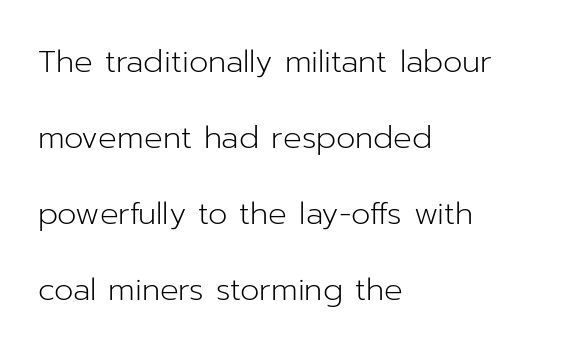
The image shows 31 px light sans-serif type, upright; set left-aligned, loose line spacing (2.45x), normal letter spacing, not underlined; low stroke contrast and a medium x-height.
